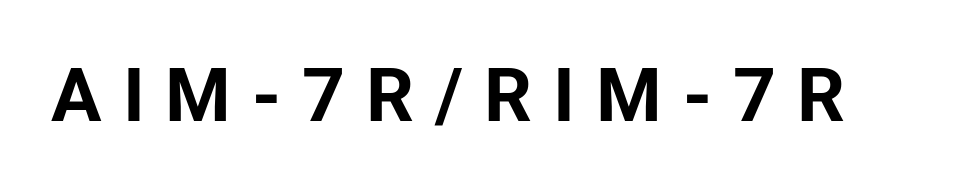
Q: Is the text bold? A: Yes.
Q: Is the text italic (slanted)? A: No, it is upright.
Q: Is the typeface a serif or a sans-serif typeface? A: Sans-serif.
Q: Is the text underlined? A: No.
Q: Is the spacing between letters normal or unusually wide? A: Unusually wide.
Q: Width (condensed, normal, or wide)? A: Normal.
Q: Stroke contrast? A: Low.
Q: x-height? A: Medium.
Q: Monospaced? A: No.
